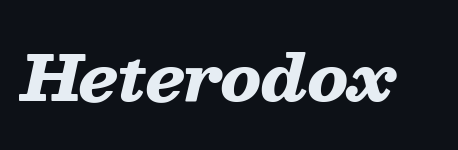
Q: Is the text bold? A: Yes.
Q: Is the text italic (slanted)? A: Yes, it leans right by about 13 degrees.
Q: Is the text underlined? A: No.
Q: Is the spacing between letters normal or unusually wide? A: Normal.
Q: Width (condensed, normal, or wide)? A: Wide.
Q: Stroke contrast? A: Low.
Q: x-height? A: Medium.
Q: Monospaced? A: No.
